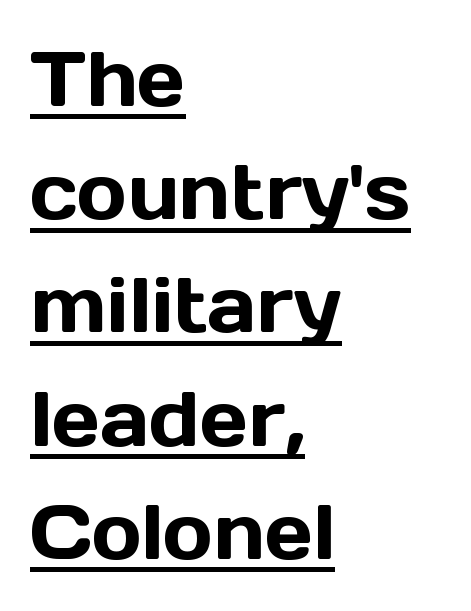
The image shows 76 px sans-serif type, upright; set left-aligned, normal line spacing (1.49x), normal letter spacing, underlined; a medium x-height.
